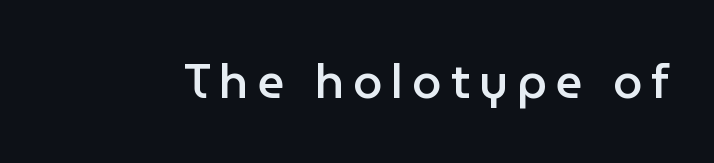
Q: Is the text bold? A: Semi-bold.
Q: Is the text italic (slanted)? A: No, it is upright.
Q: Is the typeface a serif or a sans-serif typeface? A: Sans-serif.
Q: Is the text underlined? A: No.
Q: Width (condensed, normal, or wide)? A: Normal.
Q: Stroke contrast? A: Low.
Q: x-height? A: Medium.
Q: Monospaced? A: No.
